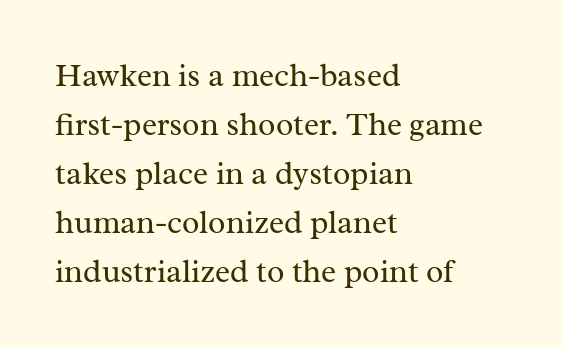
The lines are quadded left. Compared with typical paragraphs, the rows here are spaced about the same. A roman cut, with each character standing at attention. The letterforms sit shoulder to shoulder at normal distance.
